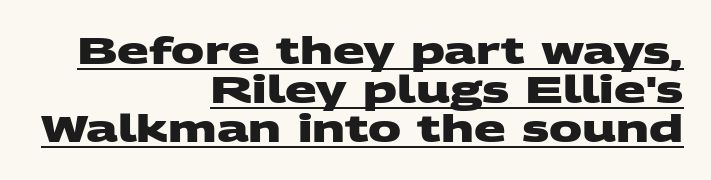
Bold? Absolutely — the strokes are thick and heavy. The lines are packed closely together with very little leading. Each letter's strokes conclude bluntly, with no projecting serifs. The rendering uses natural spacing where letterforms have individual widths.
